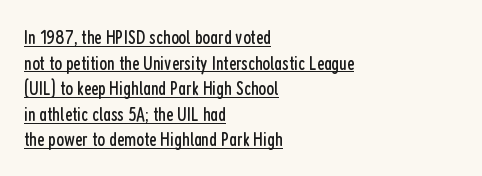
The image shows 20 px text type, upright; set left-aligned, normal line spacing (1.28x), normal letter spacing, underlined.
